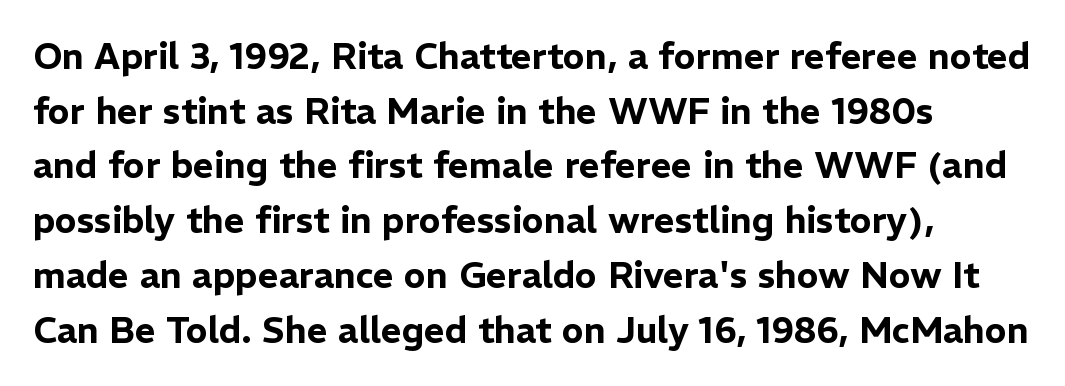
{"serif": "no", "italic": "no", "width": "normal", "stroke_contrast": "low", "x_height": "medium", "monospaced": "no", "underline": "no", "line_spacing": "normal", "line_spacing_ratio": 1.52, "letter_spacing": "normal", "letter_spacing_em": 0.0, "glyph_px": 36}
